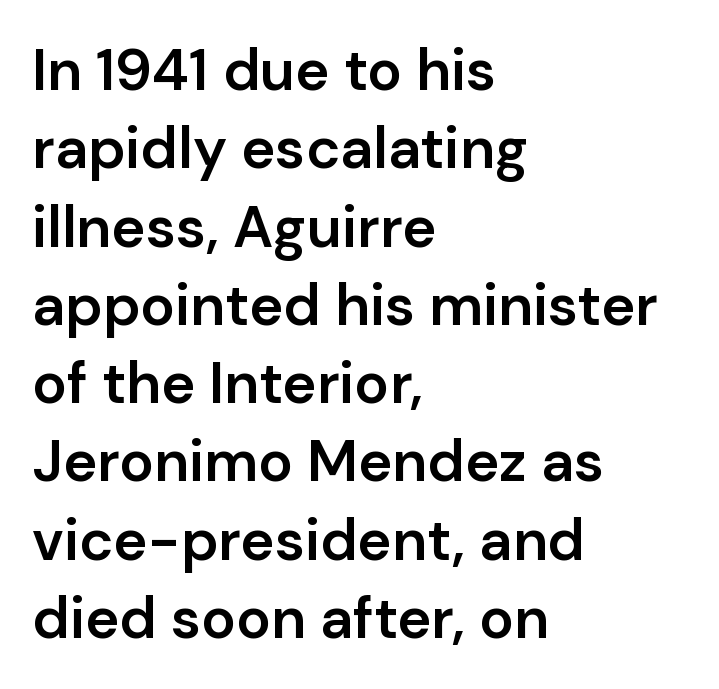
The image shows 58 px semibold sans-serif type, upright; set left-aligned, normal line spacing (1.35x), normal letter spacing, not underlined; low stroke contrast and a medium x-height.
